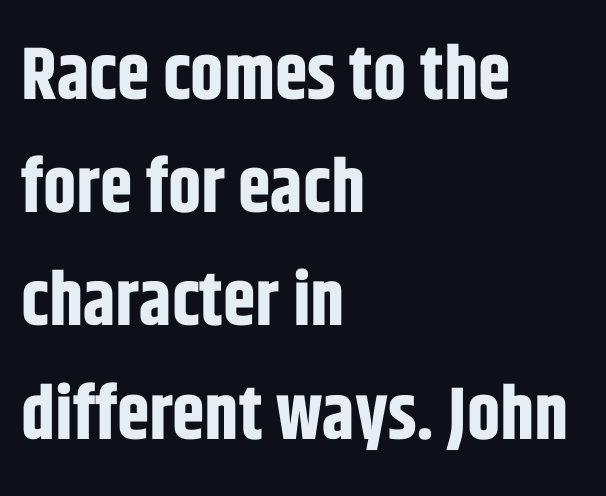
{"serif": "no", "italic": "no", "bold": "yes", "weight": "bold", "width": "condensed", "stroke_contrast": "low", "x_height": "large", "monospaced": "no", "underline": "no", "align": "left", "line_spacing": "normal", "line_spacing_ratio": 1.53, "letter_spacing": "normal", "letter_spacing_em": 0.0, "glyph_px": 74}
